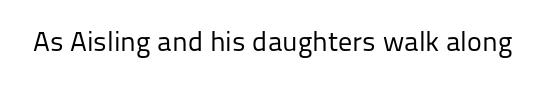
The image shows 28 px regular-weight sans-serif type, upright; set normal letter spacing, not underlined; low stroke contrast and a medium x-height.
